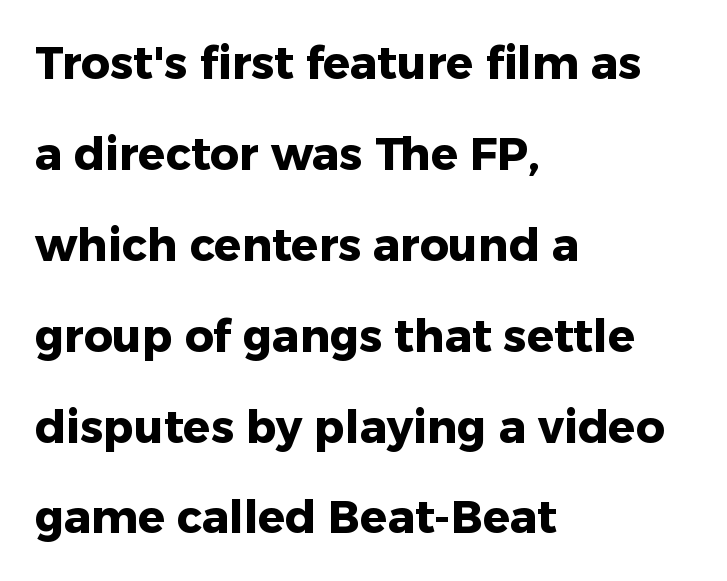
The image shows 45 px heavy sans-serif type, upright; set left-aligned, loose line spacing (2.02x), normal letter spacing, not underlined; low stroke contrast and a medium x-height.
